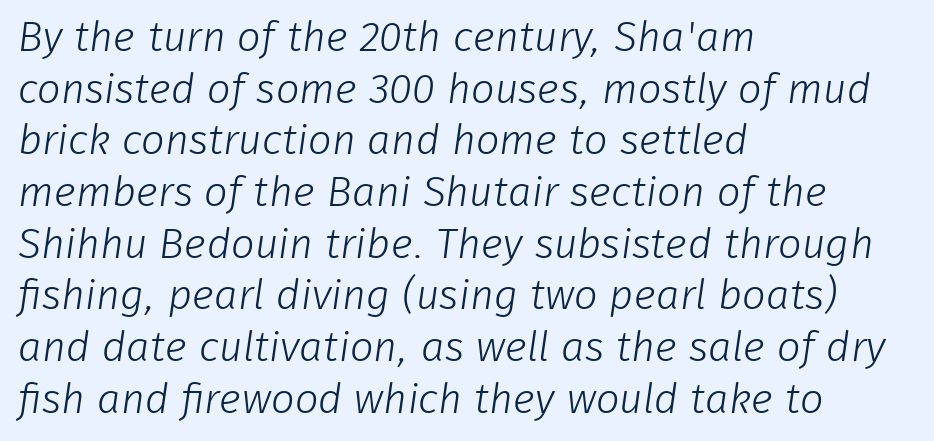
{"serif": "no", "bold": "no", "weight": "light", "width": "normal", "stroke_contrast": "low", "x_height": "medium", "monospaced": "no", "underline": "no", "align": "left", "line_spacing_ratio": 1.23, "letter_spacing": "normal", "letter_spacing_em": 0.0, "glyph_px": 42}
